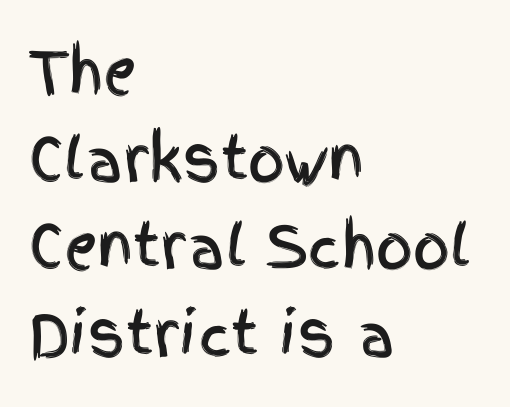
{"serif": "no", "italic": "no", "width": "condensed", "x_height": "large", "monospaced": "no", "underline": "no", "align": "left", "line_spacing": "normal", "line_spacing_ratio": 1.51, "letter_spacing": "normal", "letter_spacing_em": 0.0, "glyph_px": 58}
